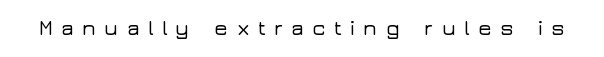
The image shows 21 px text type, upright; set unusually wide letter spacing (+0.38 em), not underlined.
